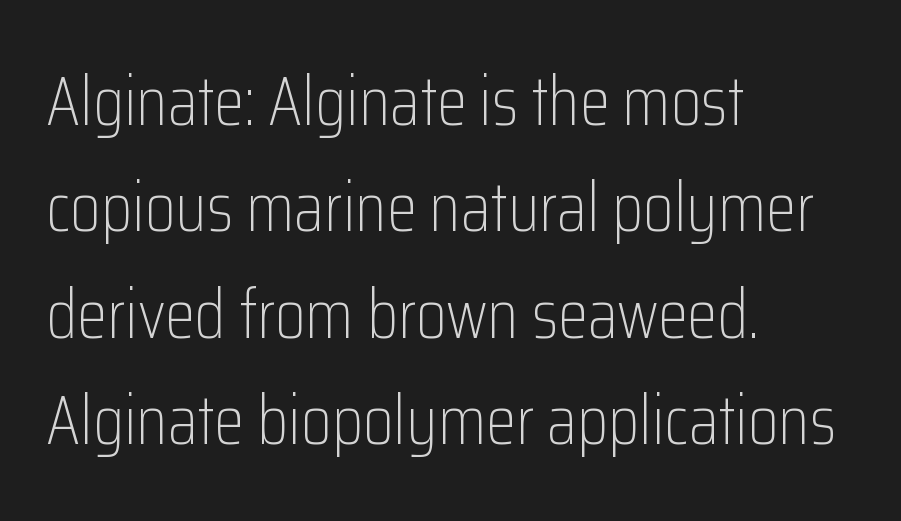
The image shows 69 px light, condensed sans-serif type, upright; set left-aligned, normal line spacing (1.54x), normal letter spacing, not underlined; low stroke contrast and a medium x-height.
